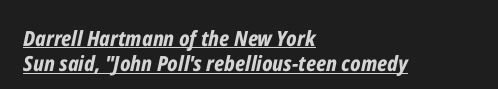
The image shows 21 px bold type, italic (leaning right); set left-aligned, line spacing 1.21x, normal letter spacing, underlined.
